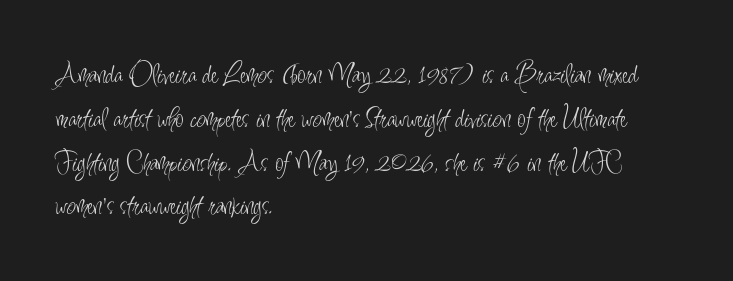
Q: Is the text bold? A: No.
Q: Is the typeface a serif or a sans-serif typeface? A: Sans-serif.
Q: Is the text underlined? A: No.
Q: How is the paragraph aligned? A: Left-aligned.
Q: Is the spacing between letters normal or unusually wide? A: Normal.
Q: Is the spacing between lines tight, normal or loose? A: Normal.
Q: Width (condensed, normal, or wide)? A: Condensed.
Q: Stroke contrast? A: Low.
Q: x-height? A: Small.
Q: Monospaced? A: No.
